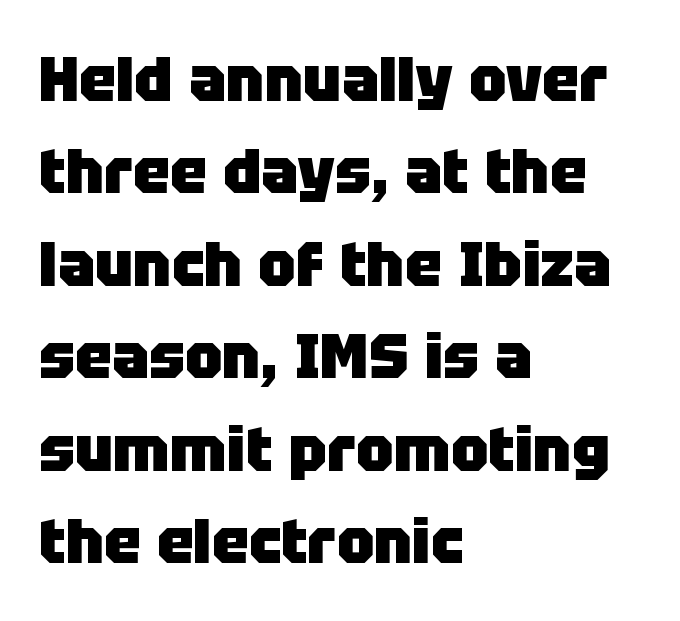
No extra tracking has been applied to these lines. The lines in this sample share a left origin and differ only in where they stop. Every character sits straight up, as roman type does. These lines carry a lot of weight — the face is fully bold.
